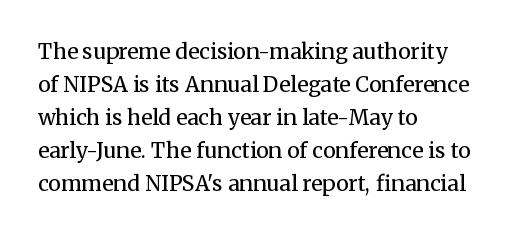
Q: Is the text bold? A: No.
Q: Is the text italic (slanted)? A: No, it is upright.
Q: Is the text underlined? A: No.
Q: How is the paragraph aligned? A: Left-aligned.
Q: Is the spacing between letters normal or unusually wide? A: Normal.
Q: Is the spacing between lines tight, normal or loose? A: Normal.
